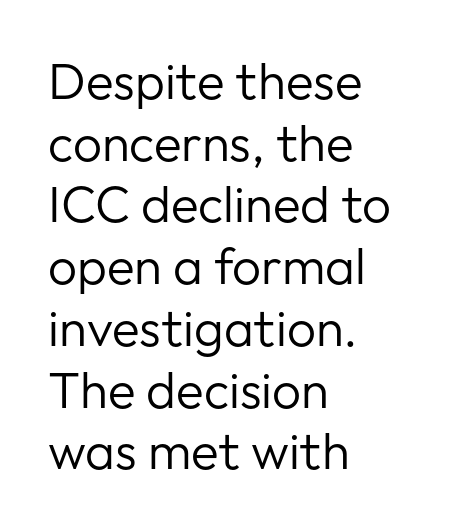
{"serif": "no", "italic": "no", "bold": "no", "weight": "regular", "width": "normal", "stroke_contrast": "low", "x_height": "medium", "monospaced": "no", "underline": "no", "align": "left", "line_spacing_ratio": 1.21, "letter_spacing": "normal", "letter_spacing_em": 0.0, "glyph_px": 51}
